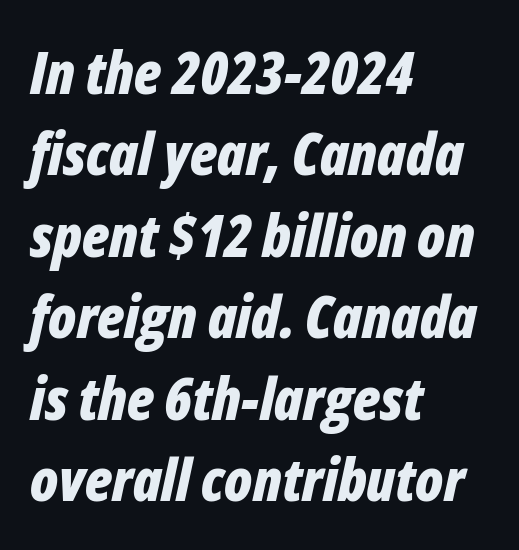
The image shows 59 px bold, condensed type, italic (leaning right); set left-aligned, normal line spacing (1.38x), normal letter spacing, not underlined; low stroke contrast and a medium x-height.
